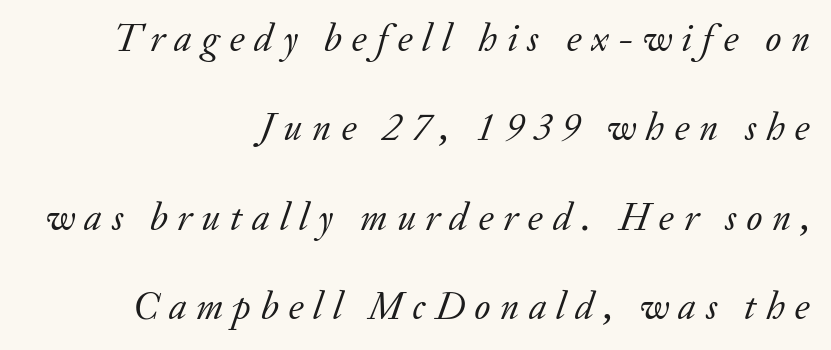
{"serif": "yes", "italic": "yes", "lean": "right", "slant_degrees": 20, "bold": "no", "weight": "regular", "width": "normal", "stroke_contrast": "low", "x_height": "small", "monospaced": "no", "underline": "no", "align": "right", "line_spacing": "loose", "line_spacing_ratio": 2.29, "letter_spacing": "wide", "letter_spacing_em": 0.25, "glyph_px": 39}
